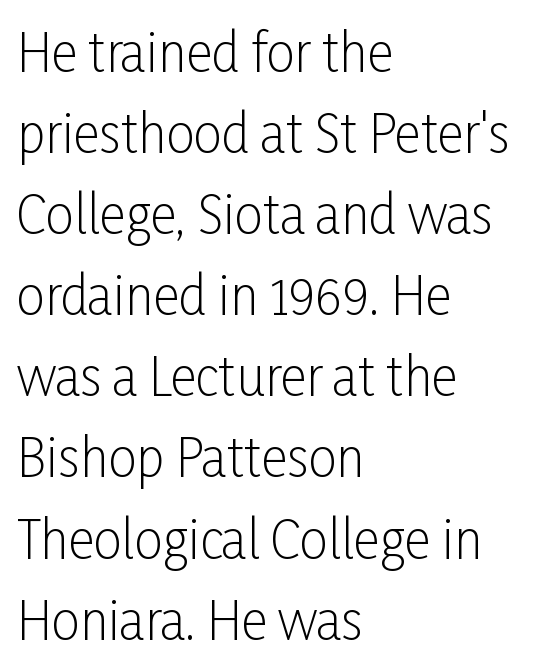
{"serif": "no", "italic": "no", "bold": "no", "weight": "light", "width": "condensed", "stroke_contrast": "low", "x_height": "medium", "monospaced": "no", "underline": "no", "align": "left", "line_spacing": "normal", "line_spacing_ratio": 1.59, "letter_spacing": "normal", "letter_spacing_em": 0.0, "glyph_px": 51}
